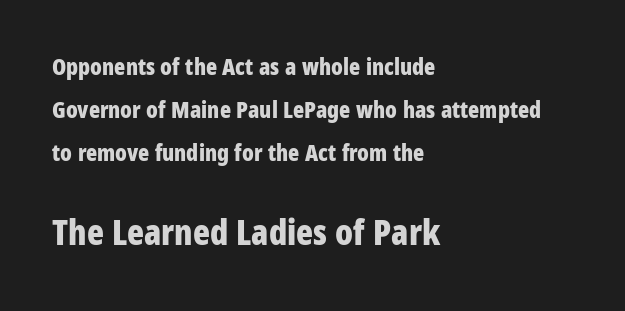
The image shows 35 px bold, condensed sans-serif type, upright; set left-aligned, line spacing 1.88x, normal letter spacing, not underlined; the second (bottom) block is 1.52x larger; low stroke contrast and a large x-height.
